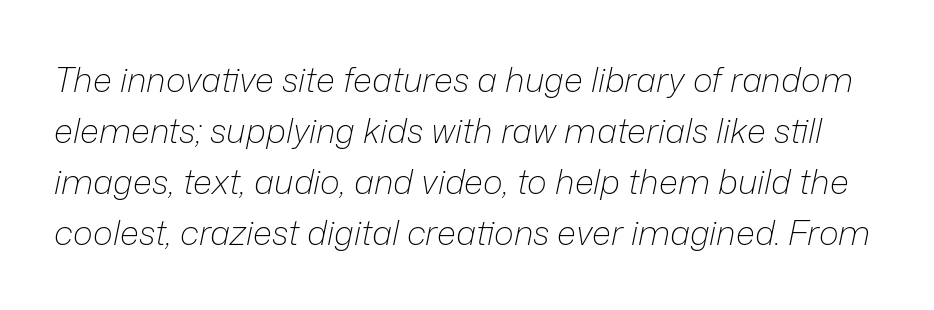
The image shows 34 px light type, italic (leaning right); set normal line spacing (1.5x), normal letter spacing, not underlined; low stroke contrast and a medium x-height.
